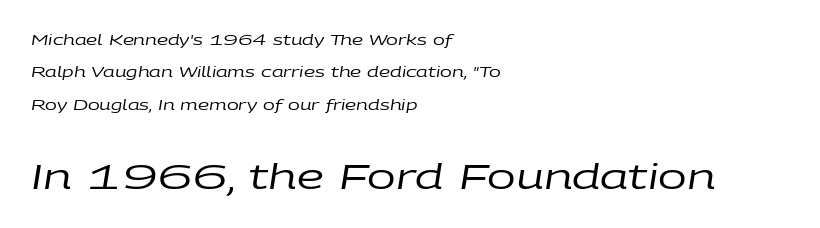
Observe the lean: these are italic letterforms. Typeset ragged right — the left edge is the straight one. The line-height multiplier appears high, well above default. Is this a heavy cut? Hardly; it is regular or lighter. Look at the glyph heights: the lower group is clearly the bigger setting.
